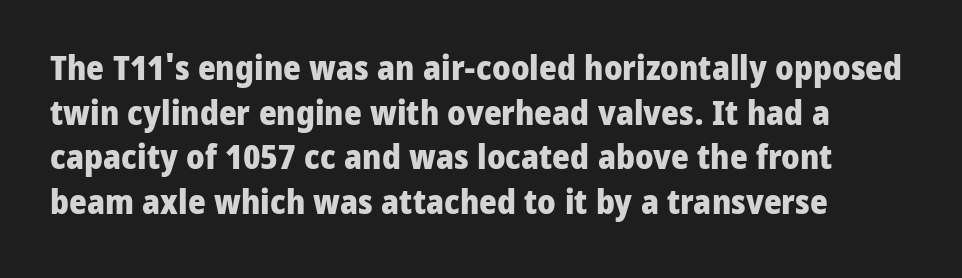
The letters sit at their default tracking, neither squeezed nor spread. A typesetter would label this face a sans. These lines are rendered in a variable-pitch font. Quick note: interline space is typical. The words here are not underlined. Heft: maximum for text — a bold.
